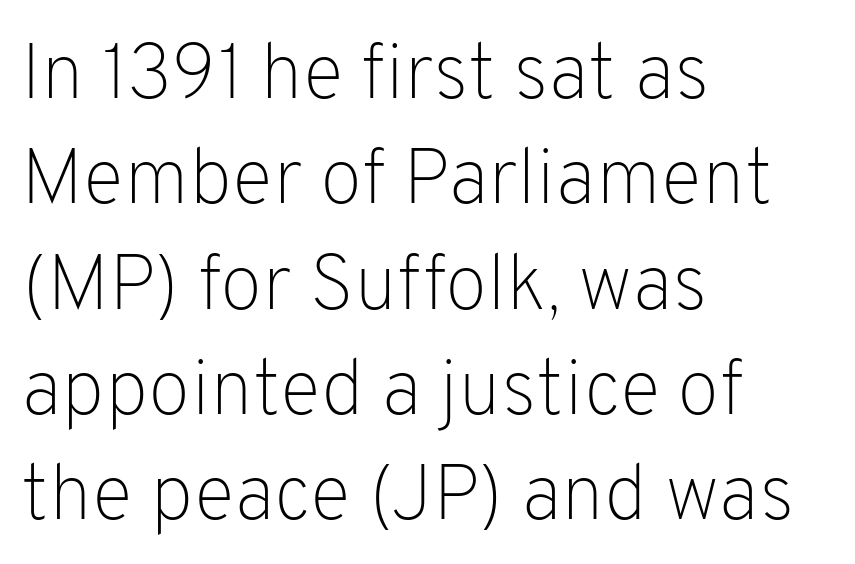
{"serif": "no", "italic": "no", "bold": "no", "weight": "light", "width": "normal", "stroke_contrast": "low", "x_height": "medium", "monospaced": "no", "underline": "no", "align": "left", "line_spacing": "normal", "line_spacing_ratio": 1.35, "letter_spacing": "normal", "letter_spacing_em": 0.0, "glyph_px": 78}
